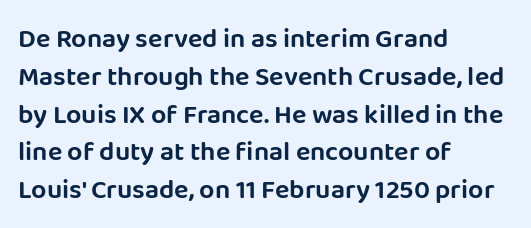
{"italic": "no", "underline": "no", "align": "left", "line_spacing": "normal", "line_spacing_ratio": 1.4, "letter_spacing": "normal", "letter_spacing_em": 0.0, "glyph_px": 27}
